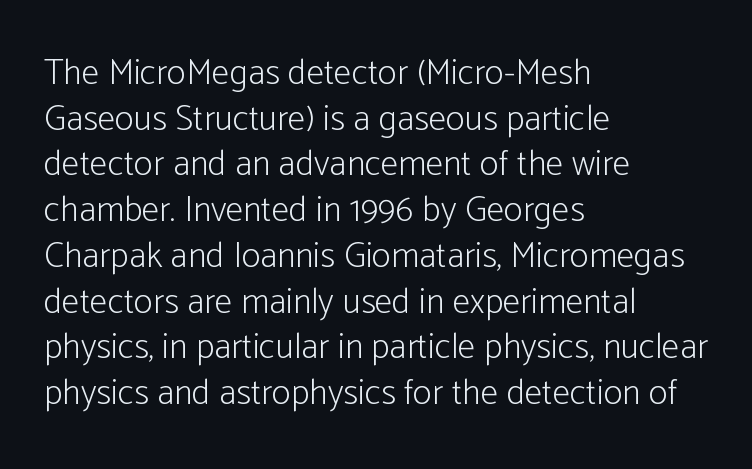
{"serif": "no", "italic": "no", "bold": "no", "weight": "light", "width": "condensed", "stroke_contrast": "low", "x_height": "medium", "monospaced": "no", "underline": "no", "align": "left", "line_spacing": "normal", "line_spacing_ratio": 1.27, "letter_spacing": "normal", "letter_spacing_em": 0.0, "glyph_px": 36}
